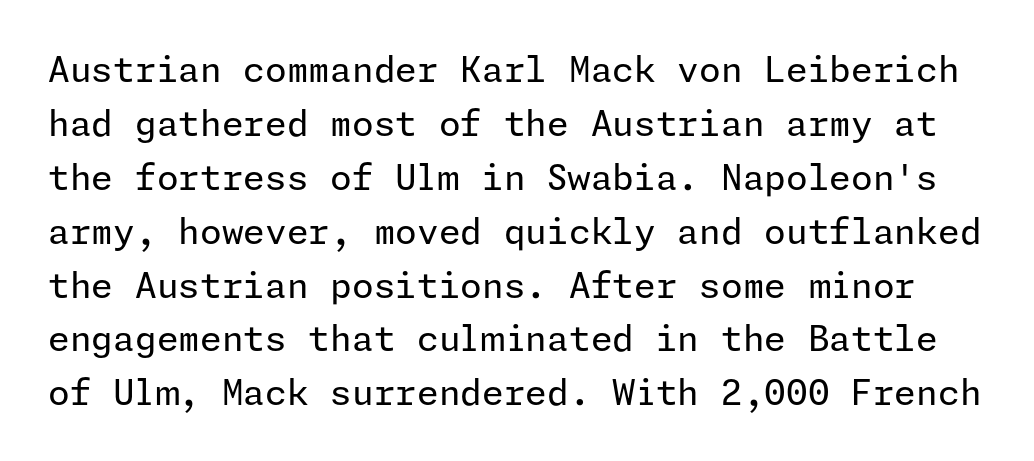
The letters carry no serifs — their stems end cleanly without finishing strokes. The letters sit at their default tracking, neither squeezed nor spread. In terms of posture, this sample is upright. No word sits above an underline.
